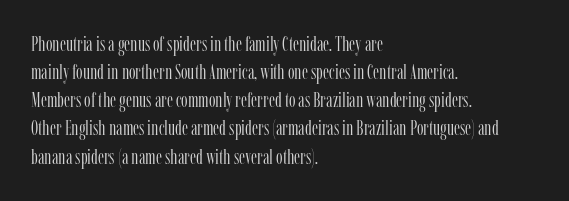
Visually the block forms a straight wall on the left and a jagged coastline on the right. Style check: upright. Bold? No — there's no thickening of the strokes. Notice how descenders clear the ascenders below comfortably — that's standard leading. Each word holds together tightly as a unit, with standard inter-letter gaps.
